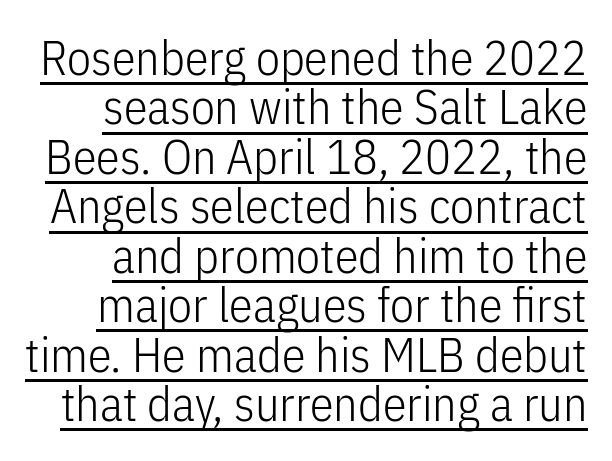
{"serif": "no", "italic": "no", "bold": "no", "weight": "light", "width": "condensed", "stroke_contrast": "low", "x_height": "medium", "monospaced": "no", "underline": "yes", "line_spacing": "tight", "line_spacing_ratio": 1.03, "letter_spacing": "normal", "letter_spacing_em": 0.0, "glyph_px": 48}
